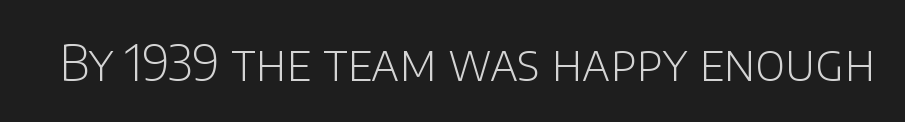
Q: Is the text bold? A: No.
Q: Is the text italic (slanted)? A: No, it is upright.
Q: Is the typeface a serif or a sans-serif typeface? A: Sans-serif.
Q: Is the text underlined? A: No.
Q: Is the spacing between letters normal or unusually wide? A: Normal.
Q: Width (condensed, normal, or wide)? A: Normal.
Q: Stroke contrast? A: Low.
Q: x-height? A: Large.
Q: Monospaced? A: No.
